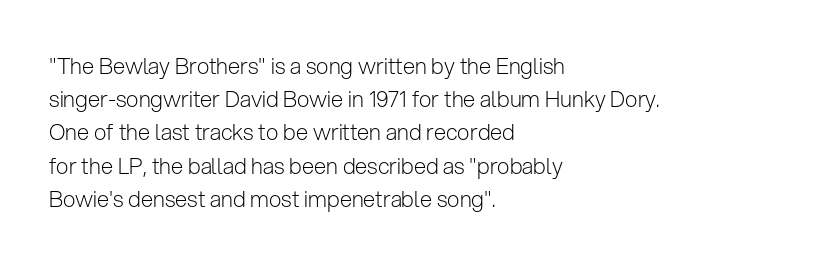
Tall strokes in this sample are plumb rather than angled. Weight: regular or lighter. Tracking value appears to be zero — textbook default spacing. The passage shown stacks its lines at a standard gap. The lines in this sample share a left origin and differ only in where they stop. Anything drawn beneath the words? Only blank space.
